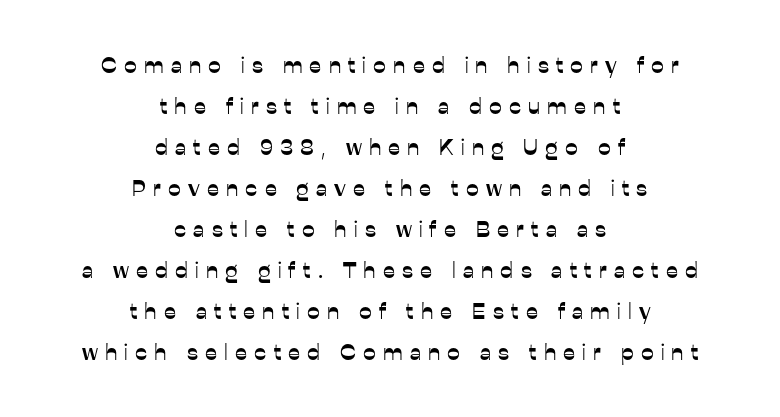
Q: Is the text italic (slanted)? A: No, it is upright.
Q: Is the text underlined? A: No.
Q: How is the paragraph aligned? A: Centered.
Q: Is the spacing between letters normal or unusually wide? A: Unusually wide.
